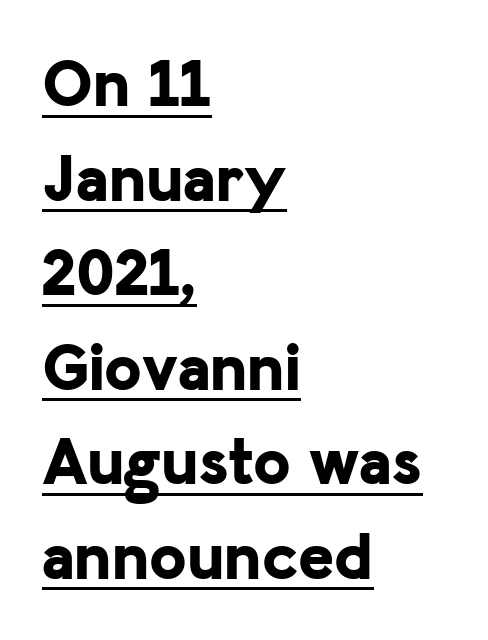
The image shows 68 px bold sans-serif type, upright; set left-aligned, normal line spacing (1.39x), normal letter spacing, underlined; low stroke contrast and a medium x-height.
